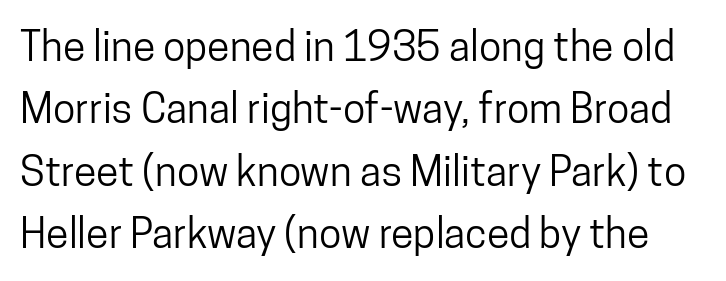
{"serif": "no", "italic": "no", "width": "condensed", "stroke_contrast": "low", "x_height": "medium", "monospaced": "no", "underline": "no", "line_spacing": "normal", "line_spacing_ratio": 1.52, "letter_spacing": "normal", "letter_spacing_em": 0.0, "glyph_px": 41}
